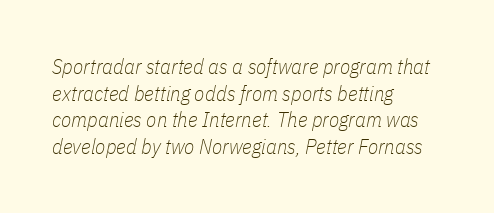
{"italic": "yes", "lean": "right", "slant_degrees": 11, "bold": "no", "underline": "no", "align": "left", "line_spacing": "normal", "line_spacing_ratio": 1.27, "letter_spacing": "normal", "letter_spacing_em": 0.0, "glyph_px": 21}
